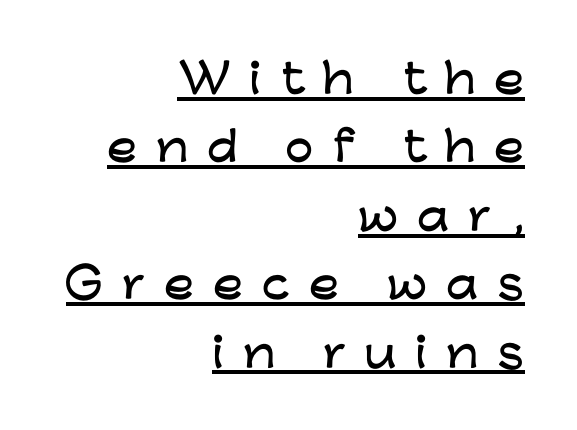
{"serif": "no", "italic": "no", "width": "wide", "stroke_contrast": "low", "x_height": "medium", "monospaced": "no", "underline": "yes", "align": "right", "line_spacing_ratio": 1.71, "letter_spacing": "wide", "letter_spacing_em": 0.47, "glyph_px": 40}
